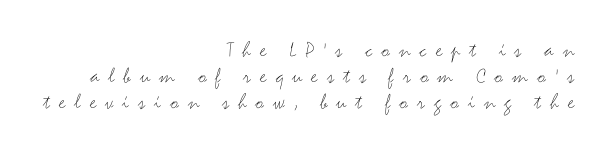
{"bold": "no", "underline": "no", "align": "right", "line_spacing": "tight", "line_spacing_ratio": 1.14, "letter_spacing": "wide", "letter_spacing_em": 0.39, "glyph_px": 23}
